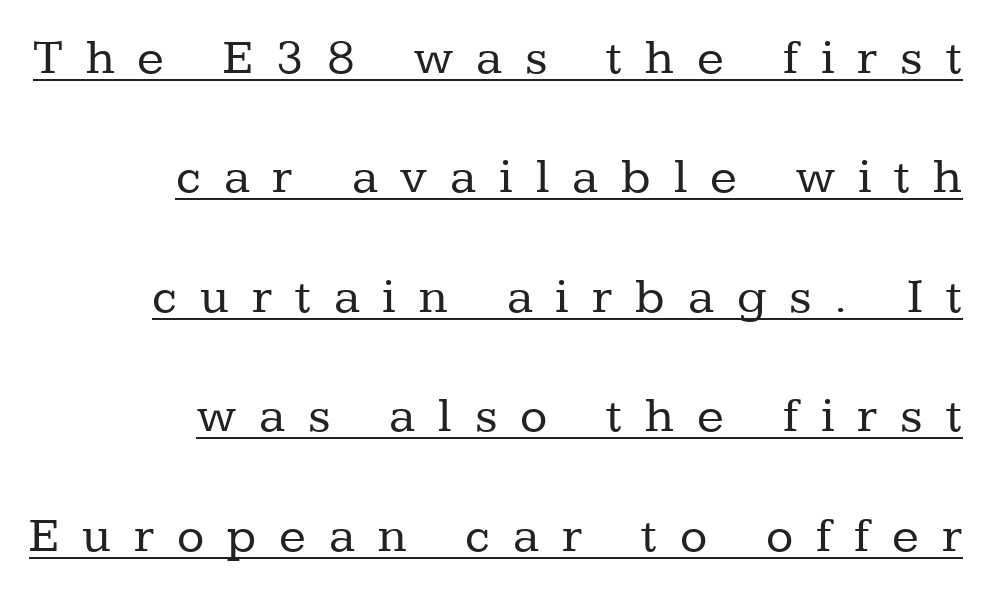
{"serif": "yes", "italic": "no", "bold": "no", "weight": "regular", "width": "normal", "stroke_contrast": "low", "x_height": "medium", "monospaced": "no", "underline": "yes", "align": "right", "line_spacing": "loose", "line_spacing_ratio": 2.39, "letter_spacing": "wide", "letter_spacing_em": 0.46, "glyph_px": 50}
